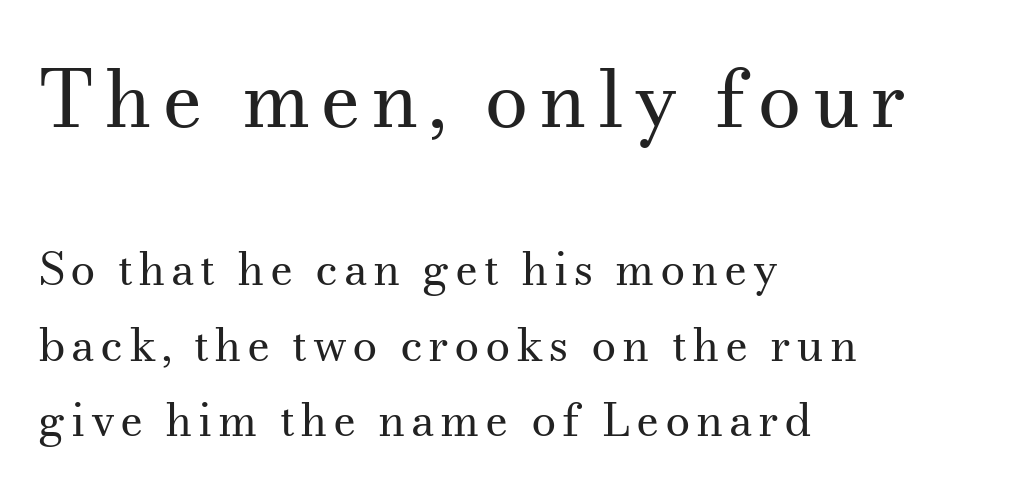
The image shows 79 px regular-weight serif type, upright; set left-aligned, normal line spacing (1.68x), not underlined; the first (top) block is 1.76x larger; medium stroke contrast and a small x-height.
